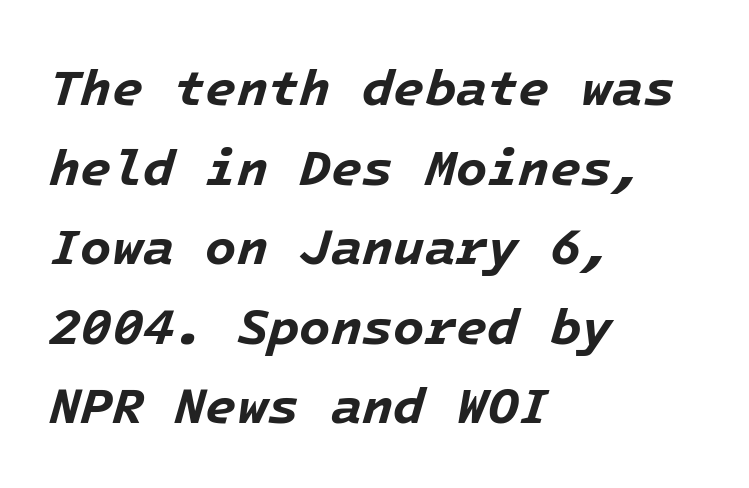
Observe the lean: these are italic letterforms. Stroke thickness is high; the sample reads as a true bold. Interline gaps are of average width in this sample. Letters rest on an invisible, unmarked baseline. One-word summary of the alignment: left.
